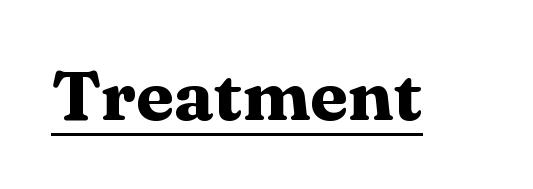
Q: Is the text bold? A: Yes.
Q: Is the text italic (slanted)? A: No, it is upright.
Q: Is the typeface a serif or a sans-serif typeface? A: Serif.
Q: Is the text underlined? A: Yes.
Q: Is the spacing between letters normal or unusually wide? A: Normal.
Q: Width (condensed, normal, or wide)? A: Wide.
Q: Stroke contrast? A: Medium.
Q: x-height? A: Medium.
Q: Monospaced? A: No.
